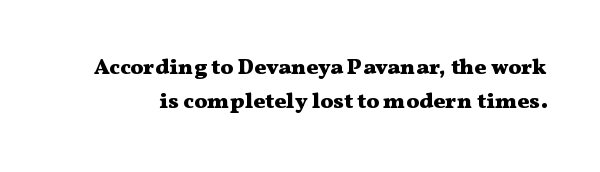
Q: Is the text bold? A: Yes.
Q: Is the text italic (slanted)? A: No, it is upright.
Q: Is the text underlined? A: No.
Q: Is the spacing between letters normal or unusually wide? A: Normal.
Q: Is the spacing between lines tight, normal or loose? A: Normal.
